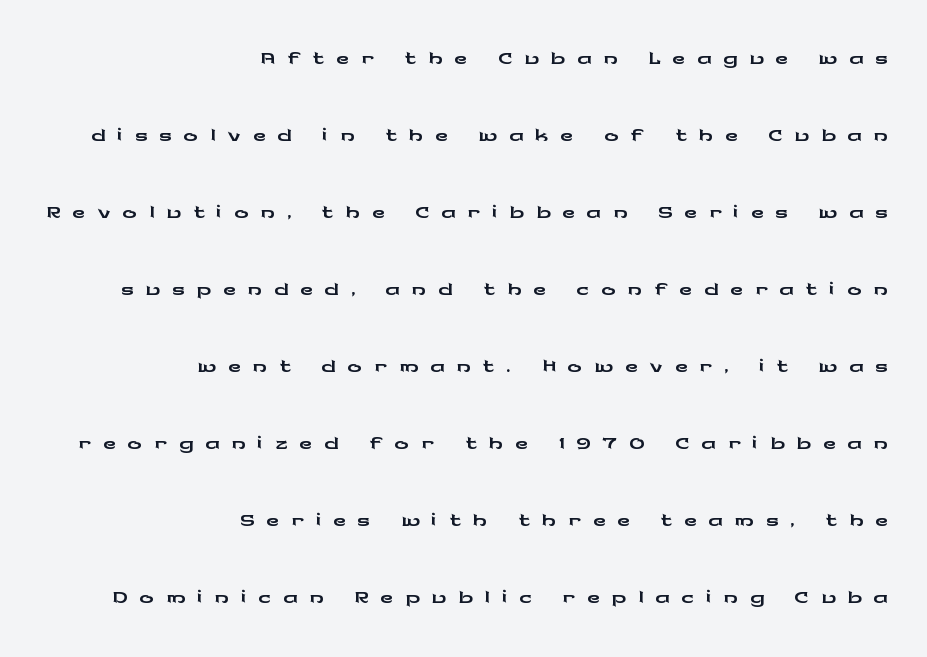
The image shows 36 px wide sans-serif type, upright; set right-aligned, loose line spacing (2.14x), unusually wide letter spacing (+0.32 em), not underlined; low stroke contrast and a medium x-height.
